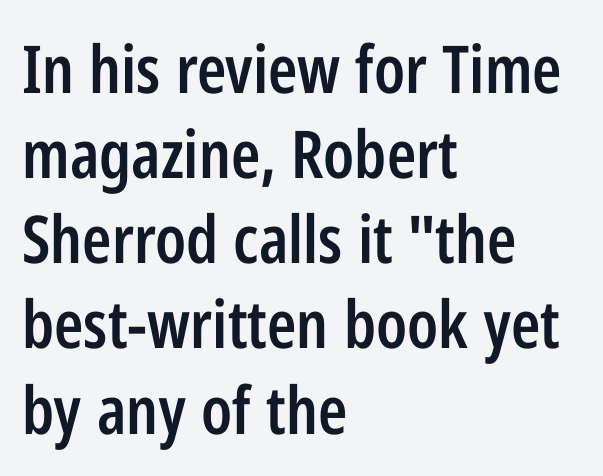
Q: Is the text bold? A: Semi-bold.
Q: Is the text italic (slanted)? A: No, it is upright.
Q: Is the typeface a serif or a sans-serif typeface? A: Sans-serif.
Q: Is the text underlined? A: No.
Q: How is the paragraph aligned? A: Left-aligned.
Q: Is the spacing between letters normal or unusually wide? A: Normal.
Q: Is the spacing between lines tight, normal or loose? A: Normal.
Q: Width (condensed, normal, or wide)? A: Condensed.
Q: Stroke contrast? A: Low.
Q: x-height? A: Medium.
Q: Monospaced? A: No.
